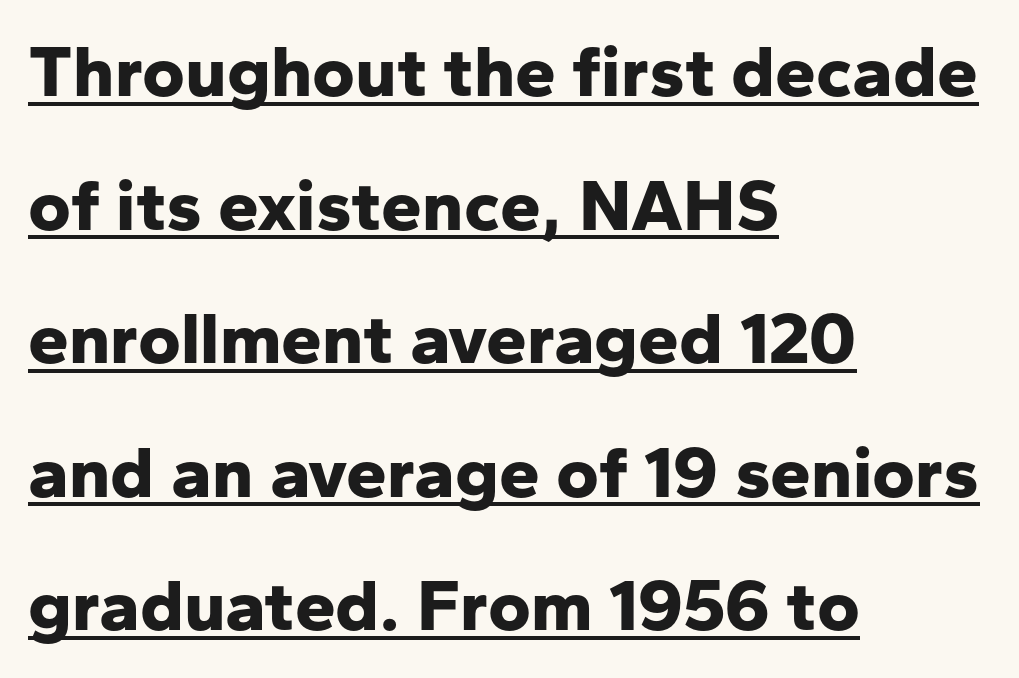
Q: Is the text bold? A: Yes.
Q: Is the text italic (slanted)? A: No, it is upright.
Q: Is the typeface a serif or a sans-serif typeface? A: Sans-serif.
Q: Is the text underlined? A: Yes.
Q: How is the paragraph aligned? A: Left-aligned.
Q: Is the spacing between letters normal or unusually wide? A: Normal.
Q: Width (condensed, normal, or wide)? A: Normal.
Q: Stroke contrast? A: Low.
Q: x-height? A: Medium.
Q: Monospaced? A: No.
